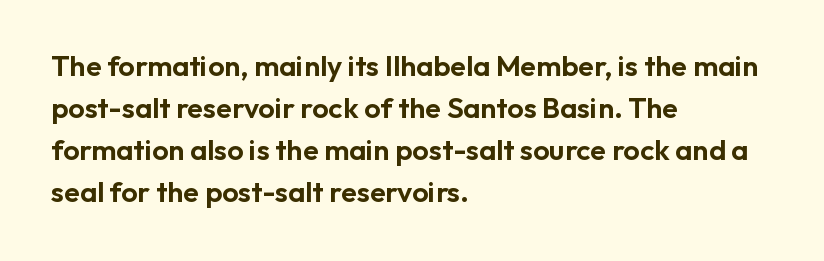
{"serif": "no", "italic": "no", "width": "normal", "stroke_contrast": "low", "x_height": "medium", "monospaced": "no", "underline": "no", "align": "left", "line_spacing": "normal", "line_spacing_ratio": 1.45, "letter_spacing": "normal", "letter_spacing_em": 0.0, "glyph_px": 29}
